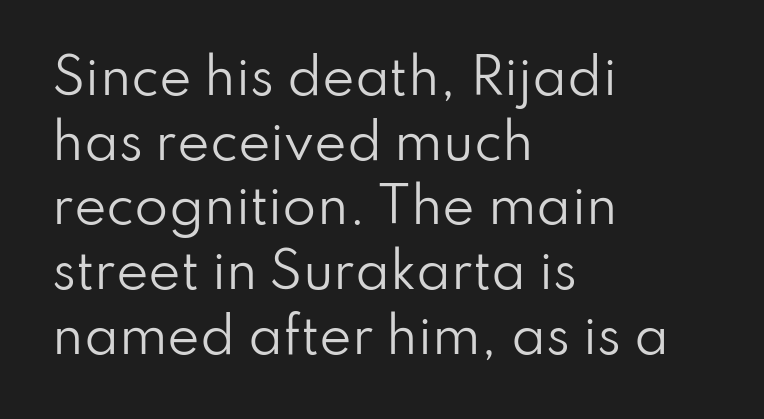
The image shows 49 px regular-weight sans-serif type, upright; set left-aligned, normal line spacing (1.32x), normal letter spacing, not underlined; low stroke contrast and a small x-height.
